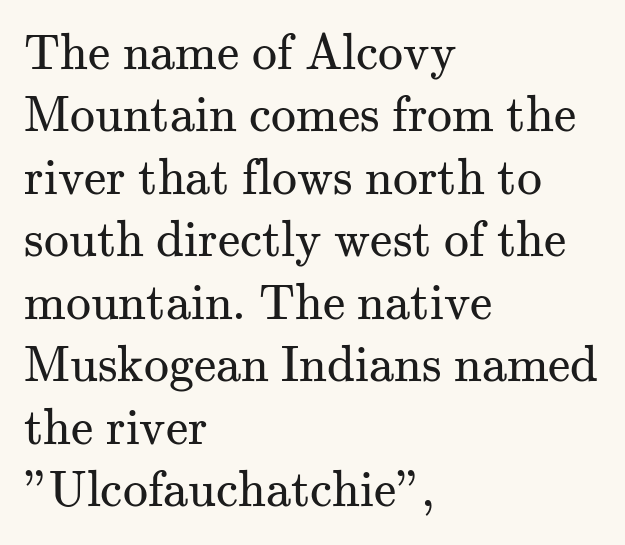
Q: Is the text bold? A: No.
Q: Is the text italic (slanted)? A: No, it is upright.
Q: Is the typeface a serif or a sans-serif typeface? A: Serif.
Q: Is the text underlined? A: No.
Q: How is the paragraph aligned? A: Left-aligned.
Q: Is the spacing between letters normal or unusually wide? A: Normal.
Q: Is the spacing between lines tight, normal or loose? A: Normal.
Q: Width (condensed, normal, or wide)? A: Normal.
Q: Stroke contrast? A: Medium.
Q: x-height? A: Small.
Q: Monospaced? A: No.
